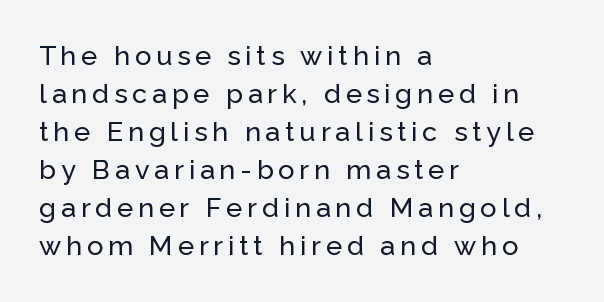
The image shows 27 px text type, upright; set left-aligned, normal line spacing (1.41x), not underlined.
